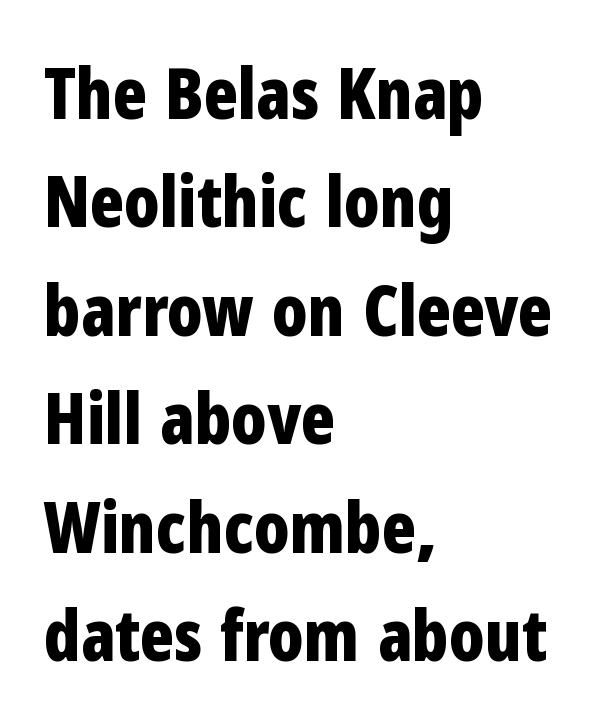
{"serif": "no", "italic": "no", "bold": "yes", "weight": "bold", "width": "condensed", "stroke_contrast": "low", "x_height": "medium", "monospaced": "no", "underline": "no", "align": "left", "line_spacing": "normal", "line_spacing_ratio": 1.55, "letter_spacing": "normal", "letter_spacing_em": 0.0, "glyph_px": 70}
